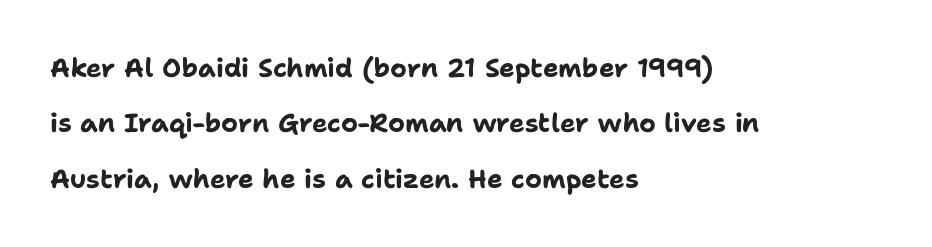
{"italic": "no", "bold": "yes", "underline": "no", "align": "left", "line_spacing": "loose", "line_spacing_ratio": 2.13, "letter_spacing": "normal", "letter_spacing_em": 0.0, "glyph_px": 26}
